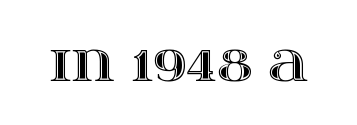
The image shows 51 px wide type, upright; set normal letter spacing, not underlined; a large x-height.
